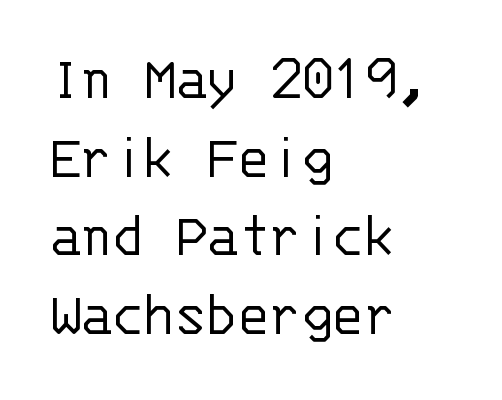
{"serif": "no", "italic": "no", "bold": "no", "weight": "light", "width": "normal", "stroke_contrast": "low", "x_height": "large", "monospaced": "yes", "underline": "no", "align": "left", "line_spacing_ratio": 1.23, "letter_spacing": "normal", "letter_spacing_em": 0.0, "glyph_px": 64}
